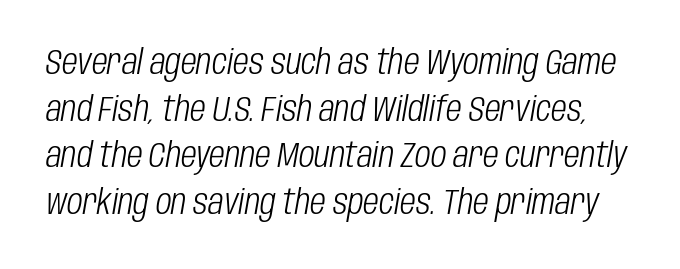
The image shows 34 px light, condensed type, italic (leaning right); set normal line spacing (1.37x), normal letter spacing, not underlined; low stroke contrast and a large x-height.
